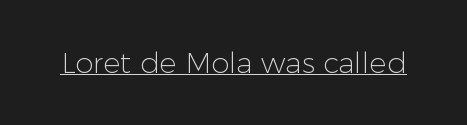
{"serif": "no", "italic": "no", "bold": "no", "weight": "light", "width": "normal", "stroke_contrast": "low", "x_height": "medium", "monospaced": "no", "underline": "yes", "letter_spacing": "normal", "letter_spacing_em": 0.0, "glyph_px": 29}
